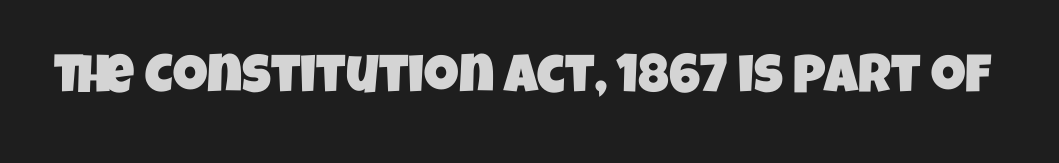
Clear beneath every line of the passage. Proportional: the letters do not fall into vertical columns. Grotesque or geometric, the face here clearly has no serifs. Look at the tracking — it's just the regular setting, nothing added.
